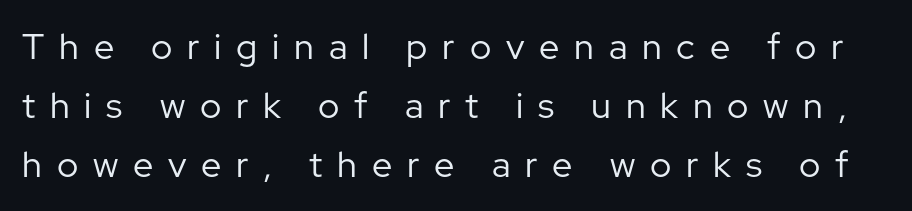
The image shows 36 px regular-weight sans-serif type, upright; set normal line spacing (1.64x), unusually wide letter spacing (+0.41 em), not underlined; low stroke contrast and a medium x-height.
